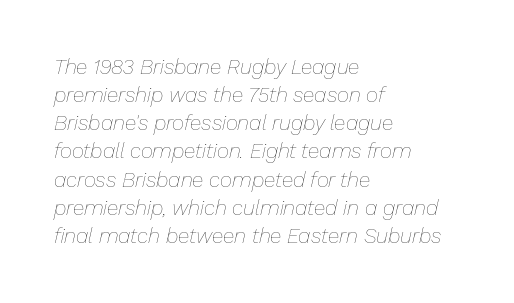
{"italic": "yes", "lean": "right", "slant_degrees": 13, "bold": "no", "underline": "no", "align": "left", "line_spacing": "normal", "line_spacing_ratio": 1.34, "letter_spacing": "normal", "letter_spacing_em": 0.0, "glyph_px": 21}
